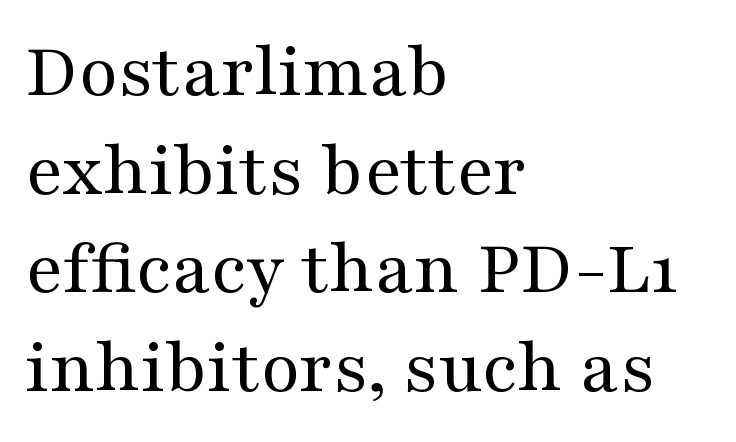
Q: Is the text bold? A: No.
Q: Is the text italic (slanted)? A: No, it is upright.
Q: Is the typeface a serif or a sans-serif typeface? A: Serif.
Q: Is the text underlined? A: No.
Q: How is the paragraph aligned? A: Left-aligned.
Q: Is the spacing between letters normal or unusually wide? A: Normal.
Q: Is the spacing between lines tight, normal or loose? A: Normal.
Q: Width (condensed, normal, or wide)? A: Wide.
Q: Stroke contrast? A: Medium.
Q: x-height? A: Medium.
Q: Monospaced? A: No.
